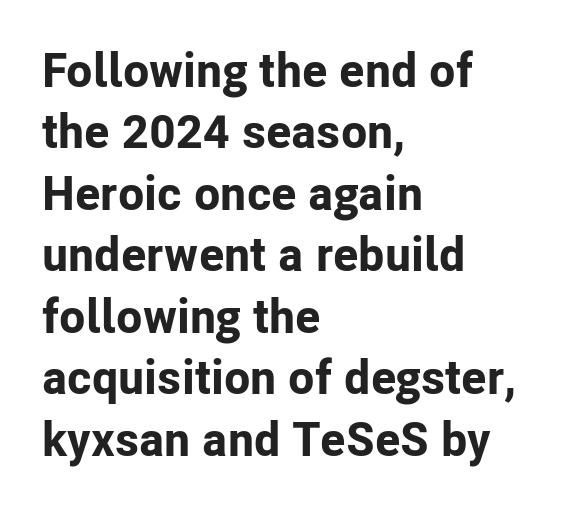
Q: Is the text bold? A: Yes.
Q: Is the text italic (slanted)? A: No, it is upright.
Q: Is the typeface a serif or a sans-serif typeface? A: Sans-serif.
Q: Is the text underlined? A: No.
Q: How is the paragraph aligned? A: Left-aligned.
Q: Is the spacing between letters normal or unusually wide? A: Normal.
Q: Is the spacing between lines tight, normal or loose? A: Normal.
Q: Width (condensed, normal, or wide)? A: Normal.
Q: Stroke contrast? A: Low.
Q: x-height? A: Medium.
Q: Monospaced? A: No.
